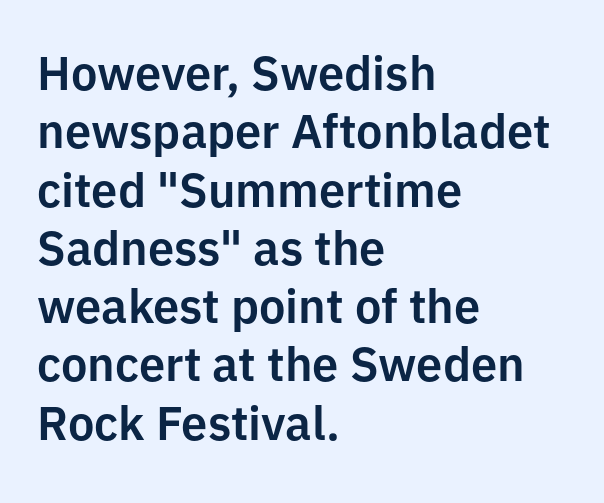
Q: Is the text italic (slanted)? A: No, it is upright.
Q: Is the typeface a serif or a sans-serif typeface? A: Sans-serif.
Q: Is the text underlined? A: No.
Q: How is the paragraph aligned? A: Left-aligned.
Q: Is the spacing between letters normal or unusually wide? A: Normal.
Q: Width (condensed, normal, or wide)? A: Normal.
Q: Stroke contrast? A: Low.
Q: x-height? A: Medium.
Q: Monospaced? A: No.
